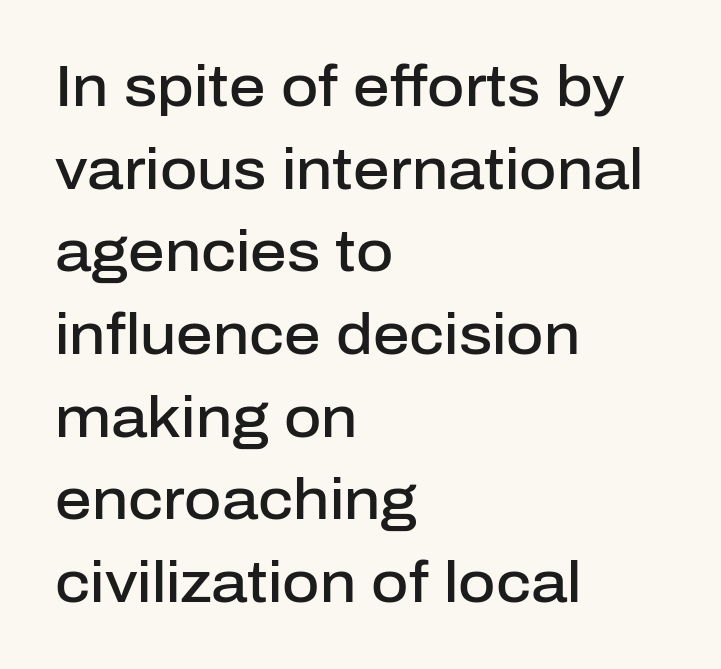
Every letter is mildly thick-stroked: semibold rather than bold. The space beneath each line is pristine and unruled. Is this a fixed-width face? No — the glyphs have proportional, varying widths. Are there feet on the stems? There aren't — it's a sans.
